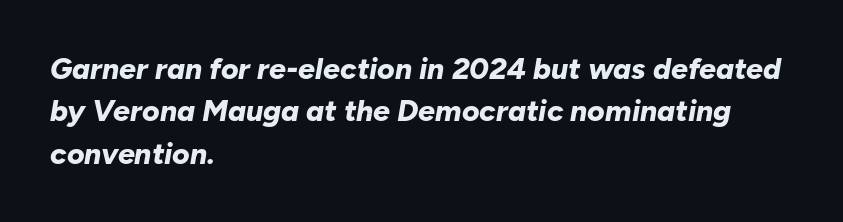
Words appear dense and cohesive because spacing is normal. Horizontally, the lines are justified to the leading edge only. Spacing verdict: proportional, widths tailored to each character. Successive baselines arrive at the customary interval. The glyphs have the mass of a bold cut. Underlining? Definitely not there.
